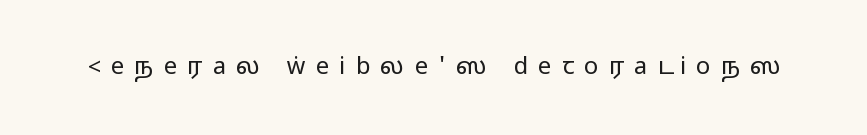
Style check: upright. A typesetter would call this heavily tracked-out type. A bare baseline throughout the passage.
